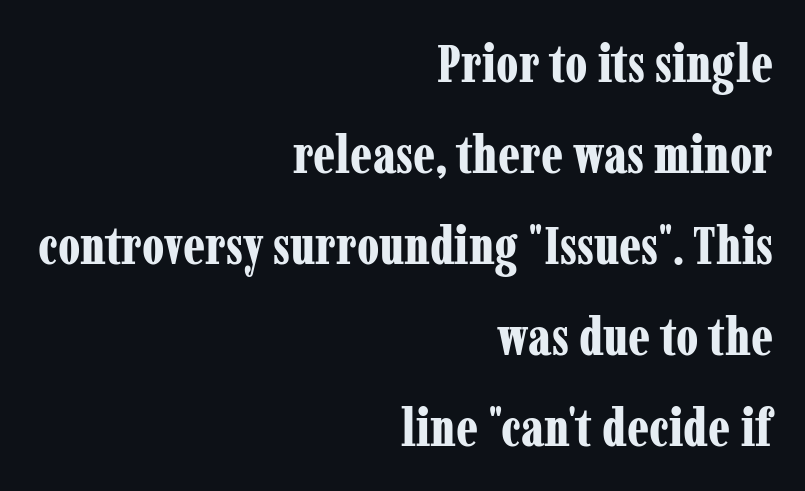
{"serif": "yes", "italic": "no", "bold": "yes", "weight": "bold", "width": "condensed", "stroke_contrast": "low", "x_height": "medium", "monospaced": "no", "underline": "no", "align": "right", "line_spacing_ratio": 1.75, "letter_spacing": "normal", "letter_spacing_em": 0.0, "glyph_px": 52}
